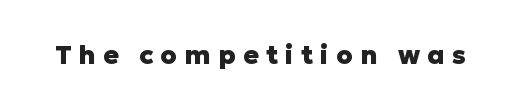
Every stem runs plumb, perpendicular to the baseline. Honestly, there is no underline to notice here at all. Heft: maximum for text — a bold. The face used here is rendered with a markedly widened letterfit.
